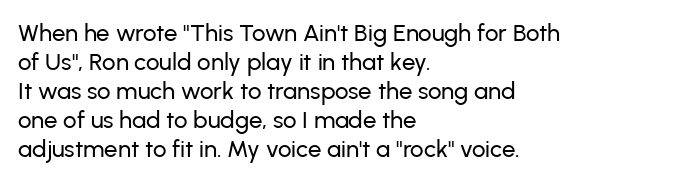
The area under the type is left untouched. Is the block centered? No — it sits flush against the left margin. Default kerning and tracking; the words read as compact shapes. Is there any slant? The stems are plumb.
